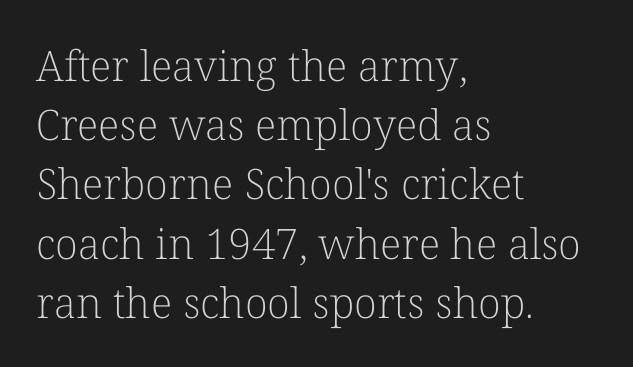
Q: Is the text bold? A: No.
Q: Is the text italic (slanted)? A: No, it is upright.
Q: Is the typeface a serif or a sans-serif typeface? A: Serif.
Q: Is the text underlined? A: No.
Q: How is the paragraph aligned? A: Left-aligned.
Q: Is the spacing between letters normal or unusually wide? A: Normal.
Q: Is the spacing between lines tight, normal or loose? A: Normal.
Q: Width (condensed, normal, or wide)? A: Normal.
Q: Stroke contrast? A: Low.
Q: x-height? A: Medium.
Q: Monospaced? A: No.
